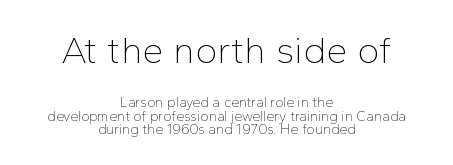
{"serif": "no", "italic": "no", "bold": "no", "weight": "thin", "width": "normal", "stroke_contrast": "low", "x_height": "medium", "monospaced": "no", "underline": "no", "align": "center", "line_spacing": "tight", "line_spacing_ratio": 0.97, "letter_spacing": "normal", "letter_spacing_em": 0.0, "larger_block": "first", "size_ratio": 2.71, "glyph_px": 38}
